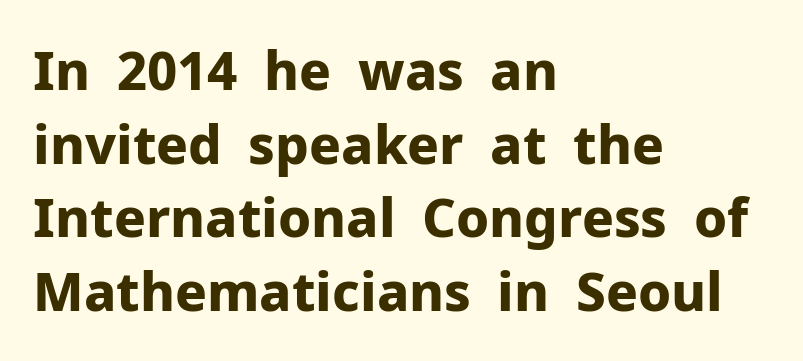
The image shows 53 px bold sans-serif type, upright; set left-aligned, normal line spacing (1.39x), normal letter spacing, not underlined; low stroke contrast and a medium x-height.
